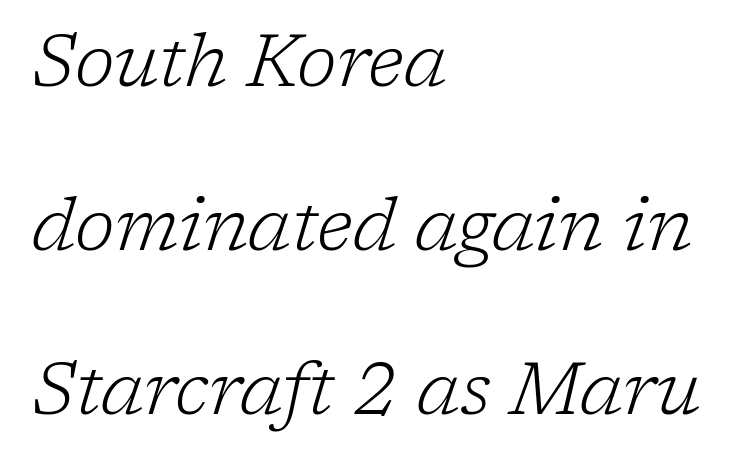
{"serif": "yes", "italic": "yes", "lean": "right", "slant_degrees": 17, "bold": "no", "weight": "light", "width": "normal", "stroke_contrast": "low", "x_height": "medium", "monospaced": "no", "underline": "no", "align": "left", "line_spacing": "loose", "line_spacing_ratio": 2.25, "letter_spacing": "normal", "letter_spacing_em": 0.0, "glyph_px": 73}
